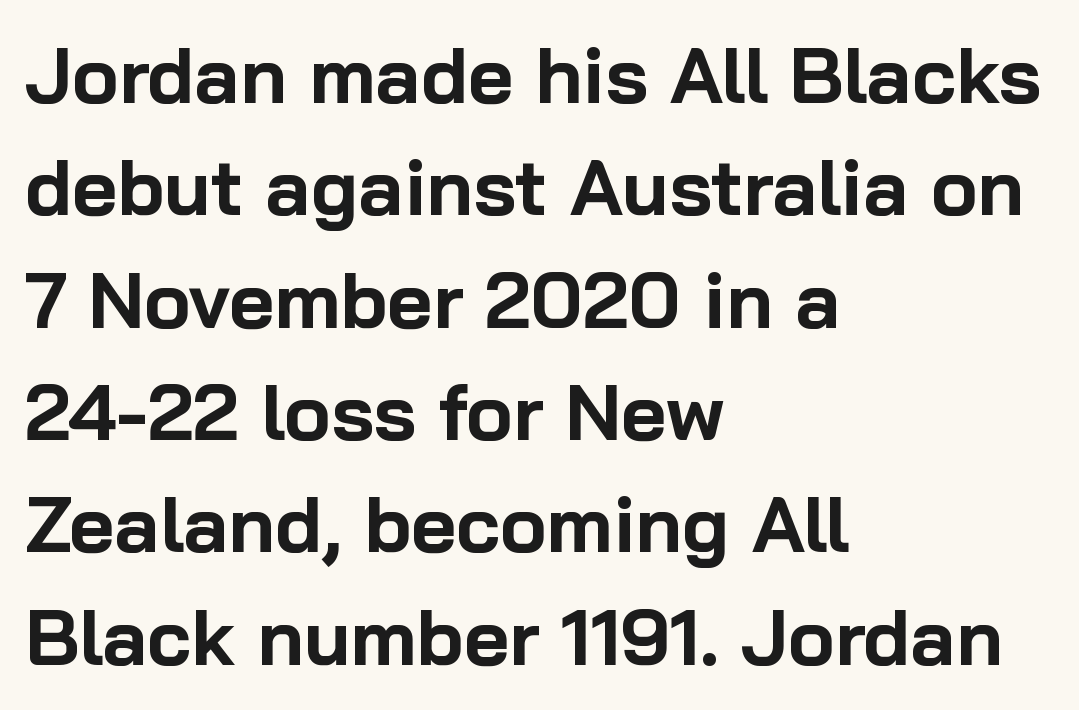
{"serif": "no", "italic": "no", "bold": "yes", "weight": "bold", "width": "normal", "stroke_contrast": "low", "x_height": "medium", "monospaced": "no", "underline": "no", "align": "left", "line_spacing": "normal", "line_spacing_ratio": 1.44, "letter_spacing": "normal", "letter_spacing_em": 0.0, "glyph_px": 78}
